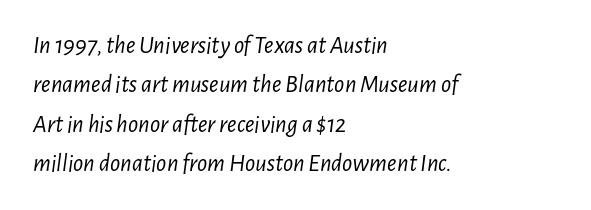
The glyphs are unaccompanied by any horizontal stroke below them. The passage shown stacks its lines at a standard gap. Left-aligned paragraph, ragged on the right. This is oblique type, the kind used for emphasis or titles. These lines keep a tight, regular rhythm from letter to letter. Bold? No — there's no thickening of the strokes.
